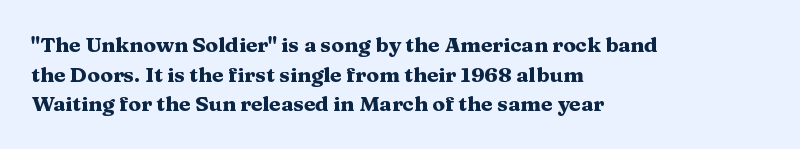
The image shows 21 px bold type, upright; set left-aligned, normal line spacing (1.41x), normal letter spacing, not underlined.
